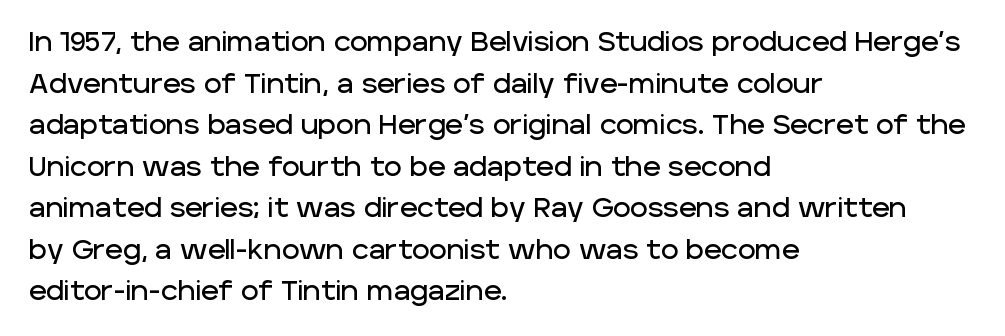
A typesetter would call this zero additional tracking. Line beginnings align vertically; line endings do not. The leading is moderate, giving the passage an even texture. No italicization has been applied; the sample stays upright. This rendering features lettering with no underline.
